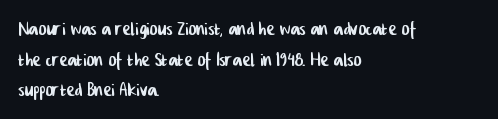
The image shows 24 px text type; set left-aligned, normal line spacing (1.28x), normal letter spacing, not underlined.
